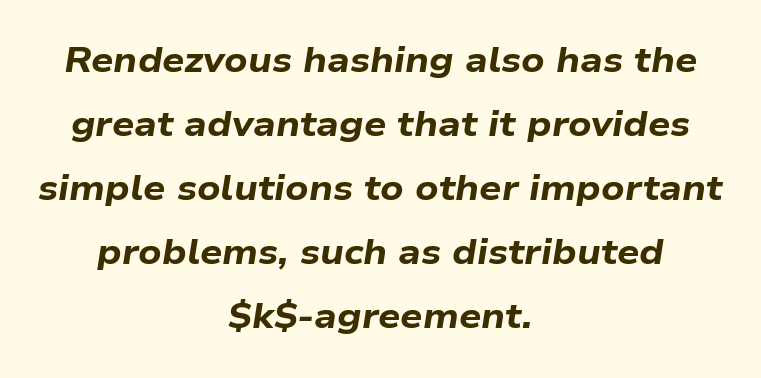
Designer's note — italics engaged. A clean baseline with only descenders dipping below it. Tracking value appears to be zero — textbook default spacing. On the weight axis this lands at bold, roughly 700. These lines are centered, leaving both edges ragged. Spacing verdict: proportional, widths tailored to each character.
